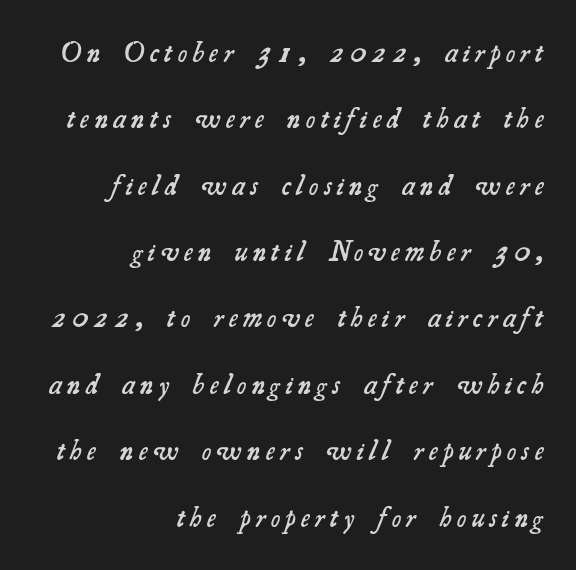
The rendering uses a semibold face; strokes are thickened but not to full bold. Do the characters align in a grid? No, the font is proportional. Bare-footed words on every line. Note: serifs present on the glyphs. Widely set lines give the paragraph a tall, airy silhouette. These lines have a slow, spaced-out rhythm from letter to letter.
